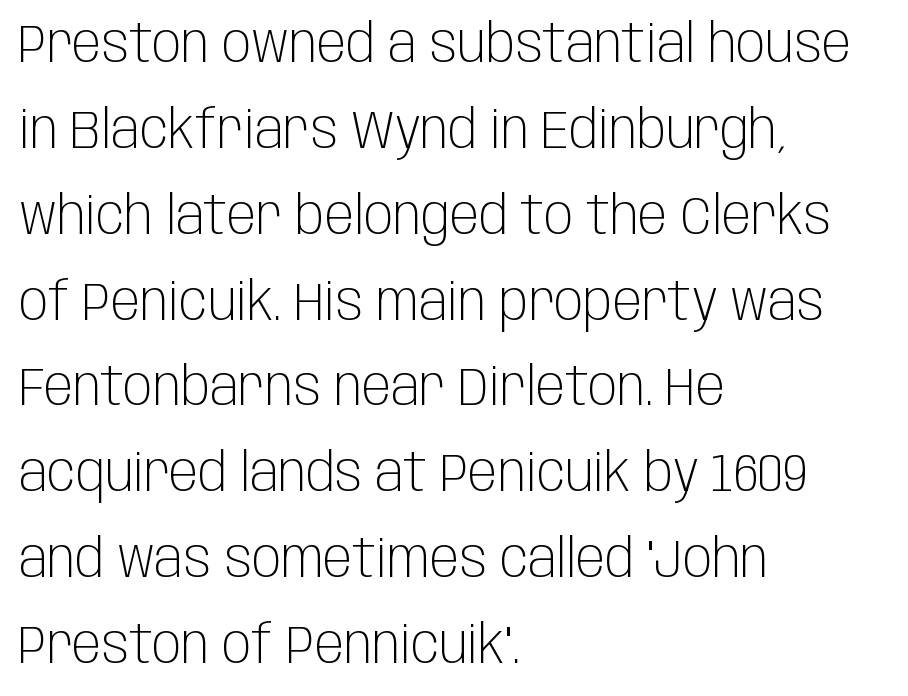
Q: Is the text bold? A: No.
Q: Is the text italic (slanted)? A: No, it is upright.
Q: Is the typeface a serif or a sans-serif typeface? A: Sans-serif.
Q: Is the text underlined? A: No.
Q: How is the paragraph aligned? A: Left-aligned.
Q: Is the spacing between letters normal or unusually wide? A: Normal.
Q: Is the spacing between lines tight, normal or loose? A: Normal.
Q: Width (condensed, normal, or wide)? A: Condensed.
Q: Stroke contrast? A: Low.
Q: x-height? A: Large.
Q: Monospaced? A: No.
